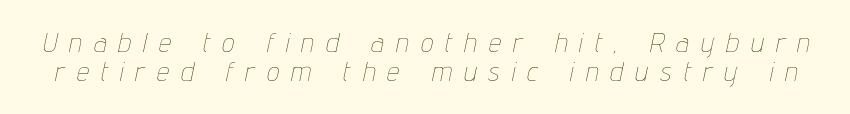
{"italic": "yes", "lean": "right", "slant_degrees": 12, "bold": "no", "underline": "no", "line_spacing": "tight", "line_spacing_ratio": 1.06, "letter_spacing": "wide", "letter_spacing_em": 0.47, "glyph_px": 27}
